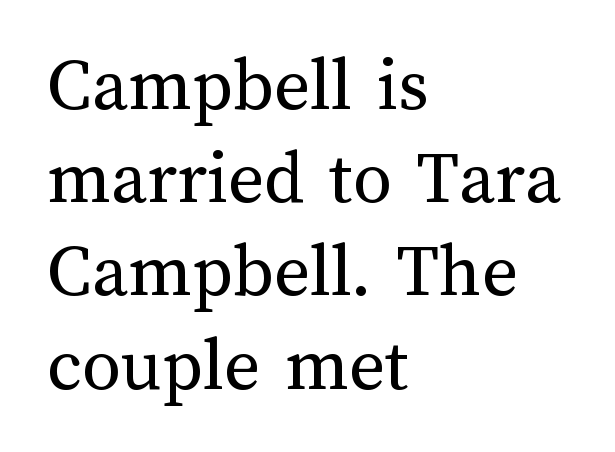
The image shows 77 px regular-weight type, upright; set left-aligned, line spacing 1.21x, normal letter spacing, not underlined; medium stroke contrast and a medium x-height.
